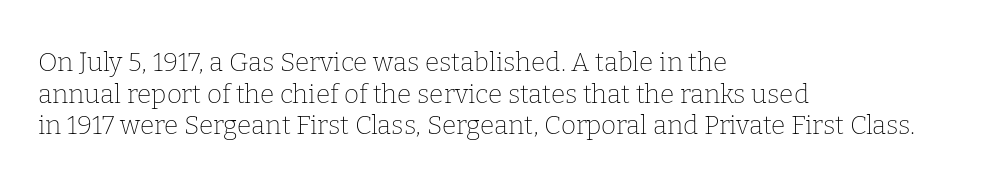
{"italic": "no", "bold": "no", "underline": "no", "align": "left", "line_spacing_ratio": 1.22, "letter_spacing": "normal", "letter_spacing_em": 0.0, "glyph_px": 26}
